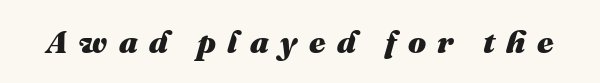
Q: Is the text bold? A: Yes.
Q: Is the text italic (slanted)? A: Yes, it leans right by about 16 degrees.
Q: Is the text underlined? A: No.
Q: Is the spacing between letters normal or unusually wide? A: Unusually wide.
Q: Width (condensed, normal, or wide)? A: Normal.
Q: Stroke contrast? A: Medium.
Q: x-height? A: Medium.
Q: Monospaced? A: No.
